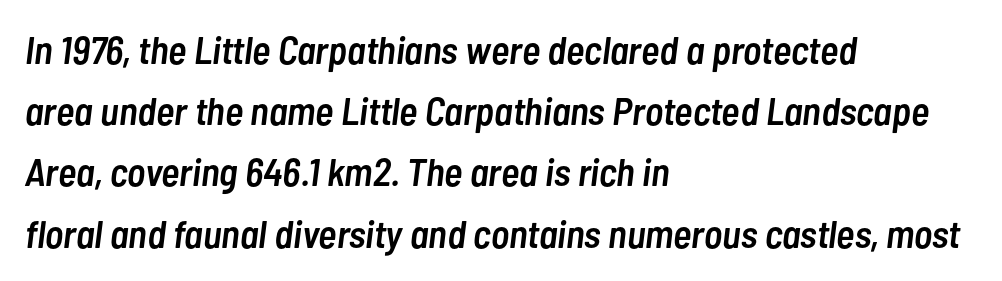
Q: Is the text bold? A: Semi-bold.
Q: Is the text italic (slanted)? A: Yes, it leans right by about 7 degrees.
Q: Is the text underlined? A: No.
Q: How is the paragraph aligned? A: Left-aligned.
Q: Is the spacing between letters normal or unusually wide? A: Normal.
Q: Is the spacing between lines tight, normal or loose? A: Normal.
Q: Width (condensed, normal, or wide)? A: Condensed.
Q: Stroke contrast? A: Low.
Q: x-height? A: Medium.
Q: Monospaced? A: No.
